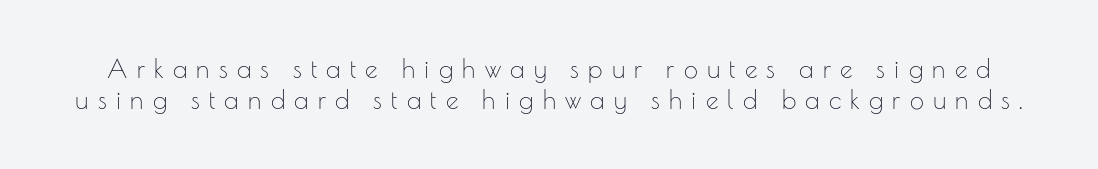
{"italic": "no", "bold": "no", "underline": "no", "line_spacing": "normal", "line_spacing_ratio": 1.26, "letter_spacing": "wide", "letter_spacing_em": 0.37, "glyph_px": 25}
